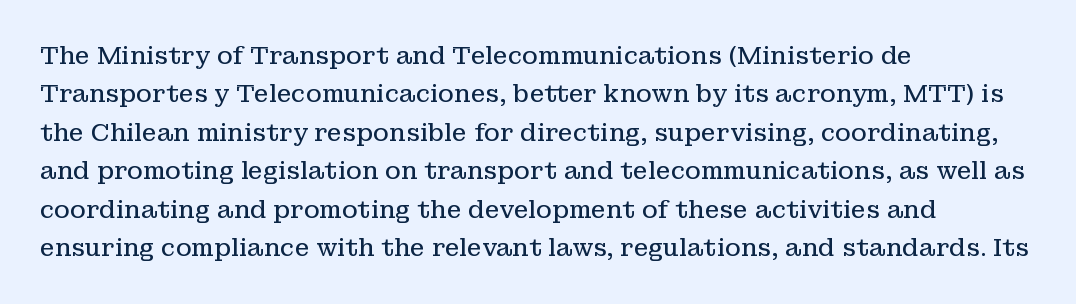
Q: Is the text bold? A: No.
Q: Is the text italic (slanted)? A: No, it is upright.
Q: Is the text underlined? A: No.
Q: How is the paragraph aligned? A: Left-aligned.
Q: Is the spacing between letters normal or unusually wide? A: Normal.
Q: Is the spacing between lines tight, normal or loose? A: Normal.
